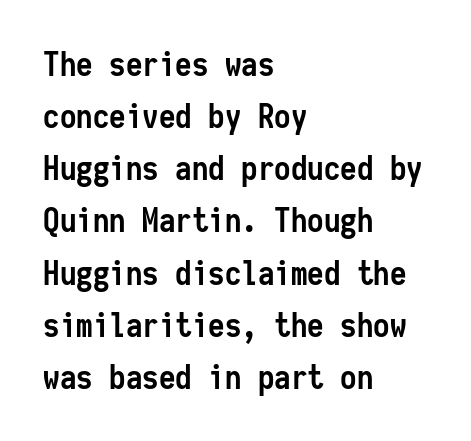
{"serif": "no", "italic": "no", "bold": "yes", "weight": "semibold", "width": "condensed", "stroke_contrast": "low", "x_height": "medium", "monospaced": "yes", "underline": "no", "align": "left", "line_spacing": "normal", "line_spacing_ratio": 1.58, "letter_spacing": "normal", "letter_spacing_em": 0.0, "glyph_px": 33}
